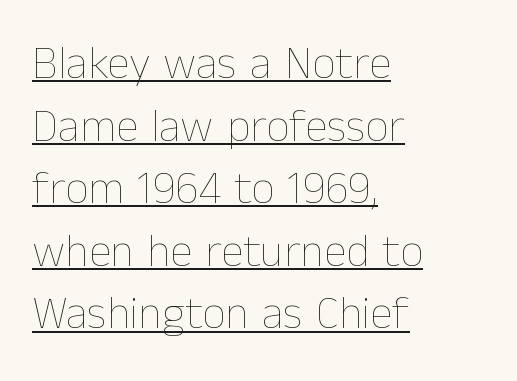
Compared with a centered layout, this one pins lines to the left instead. This sample has the flowing, uneven cadence of proportional lettering. Characters follow at the spacing the type designer built in. Underlined type. Heaviness? Minimal to ordinary, like unemphasized prose.
